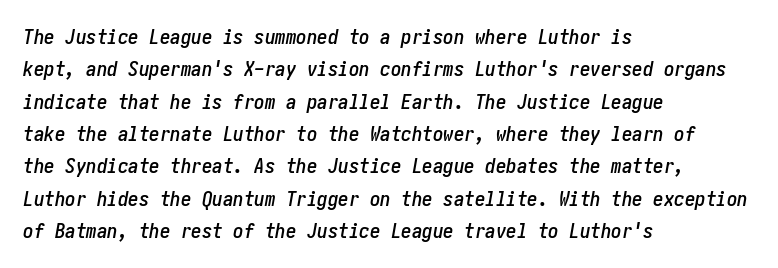
Q: Is the text italic (slanted)? A: Yes, it leans right by about 10 degrees.
Q: Is the text underlined? A: No.
Q: How is the paragraph aligned? A: Left-aligned.
Q: Is the spacing between letters normal or unusually wide? A: Normal.
Q: Is the spacing between lines tight, normal or loose? A: Normal.
